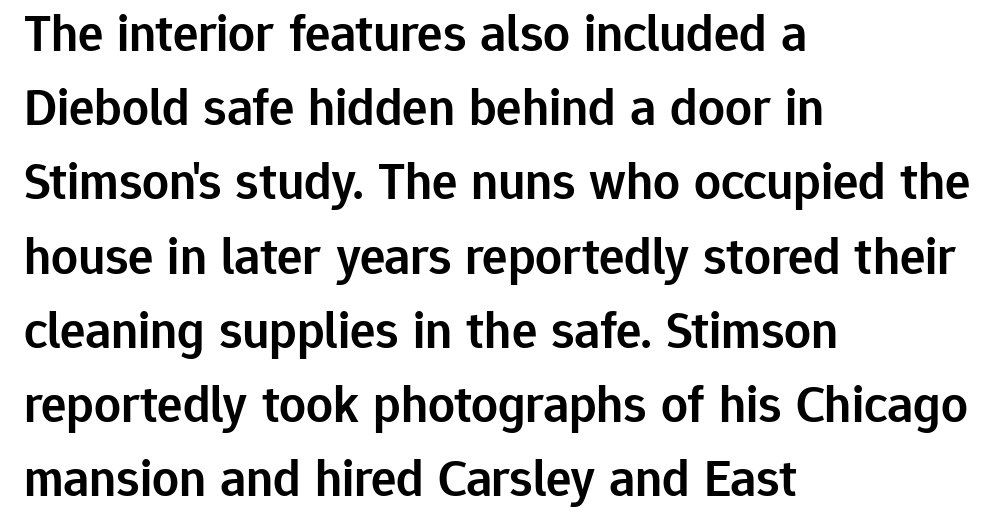
A classic flush-left, rag-right setting is used for this passage. Compared with typical paragraphs, the rows here are spaced about the same. This sample uses plain, unmodified letter spacing. Any mark beneath the type? The region is blank. These lines are rendered in a variable-pitch font. Rendered with straight, roman letterforms.
